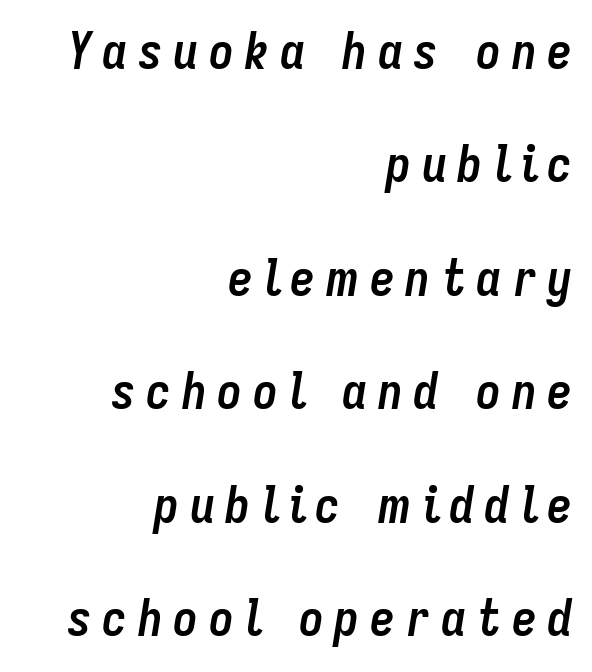
{"italic": "yes", "lean": "right", "slant_degrees": 9, "bold": "yes", "weight": "semibold", "width": "condensed", "stroke_contrast": "low", "x_height": "medium", "monospaced": "no", "underline": "no", "align": "right", "line_spacing": "loose", "line_spacing_ratio": 2.27, "letter_spacing": "wide", "letter_spacing_em": 0.21, "glyph_px": 50}
